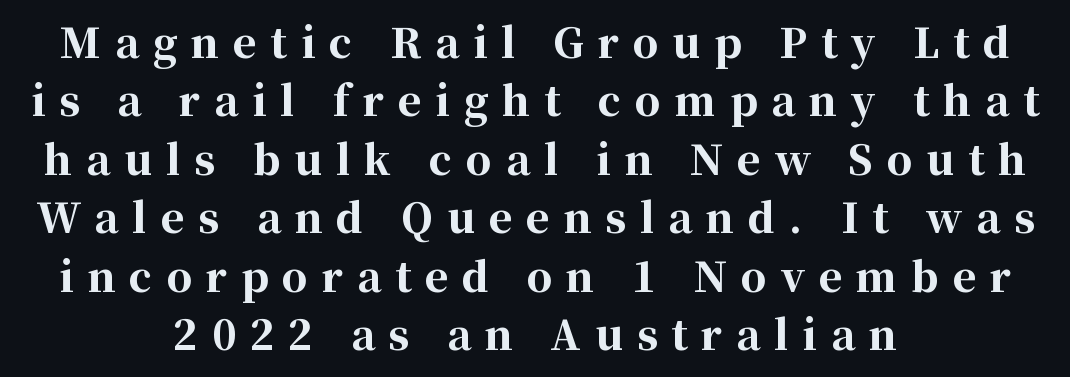
Each letter's strokes conclude with small projecting serifs. Does the leading feel generous? No, just average. Anything drawn beneath the words? Only blank space. Is this a fixed-width face? No — the glyphs have proportional, varying widths.
